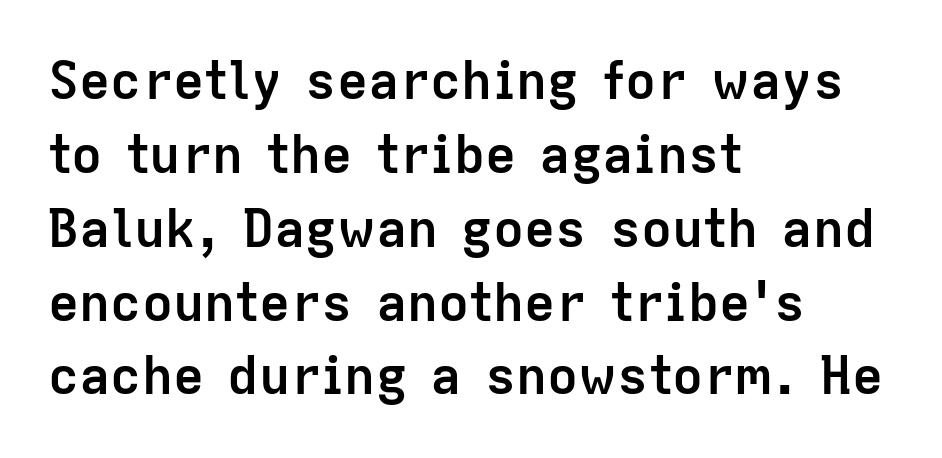
{"serif": "no", "italic": "no", "bold": "yes", "weight": "semibold", "width": "normal", "stroke_contrast": "low", "x_height": "medium", "monospaced": "no", "underline": "no", "align": "left", "line_spacing": "normal", "line_spacing_ratio": 1.42, "letter_spacing": "normal", "letter_spacing_em": 0.0, "glyph_px": 52}
